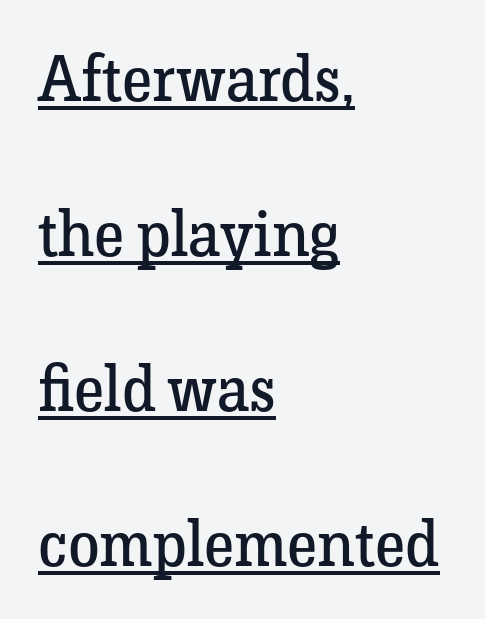
{"serif": "yes", "italic": "no", "bold": "no", "weight": "regular", "width": "normal", "stroke_contrast": "low", "x_height": "medium", "monospaced": "no", "underline": "yes", "align": "left", "line_spacing": "loose", "line_spacing_ratio": 2.42, "letter_spacing": "normal", "letter_spacing_em": 0.0, "glyph_px": 64}
